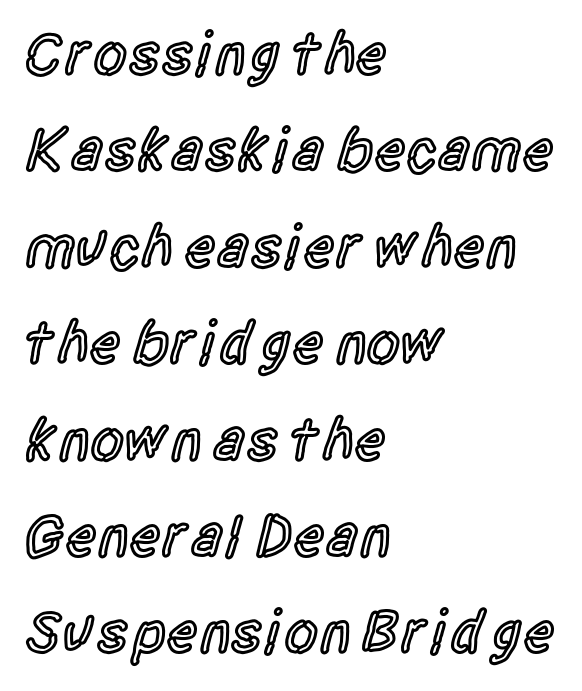
The image shows 61 px semibold, condensed sans-serif type; set left-aligned, normal line spacing (1.58x), normal letter spacing, not underlined; a large x-height.
